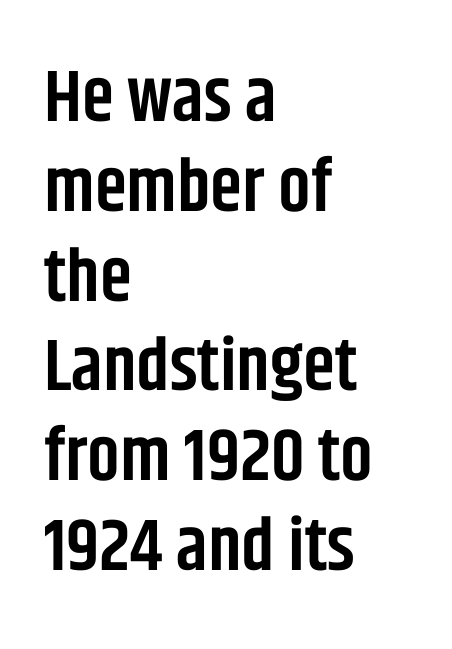
Q: Is the text bold? A: Semi-bold.
Q: Is the text italic (slanted)? A: No, it is upright.
Q: Is the typeface a serif or a sans-serif typeface? A: Sans-serif.
Q: Is the text underlined? A: No.
Q: How is the paragraph aligned? A: Left-aligned.
Q: Is the spacing between letters normal or unusually wide? A: Normal.
Q: Width (condensed, normal, or wide)? A: Condensed.
Q: Stroke contrast? A: Low.
Q: x-height? A: Large.
Q: Monospaced? A: No.
